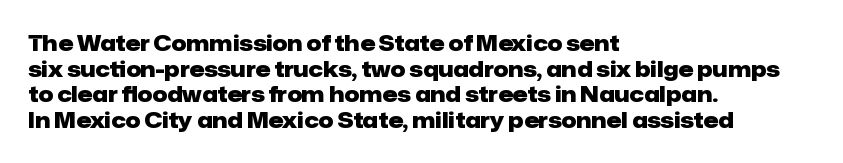
{"italic": "no", "bold": "yes", "underline": "no", "align": "left", "line_spacing_ratio": 1.22, "letter_spacing": "normal", "letter_spacing_em": 0.0, "glyph_px": 21}
